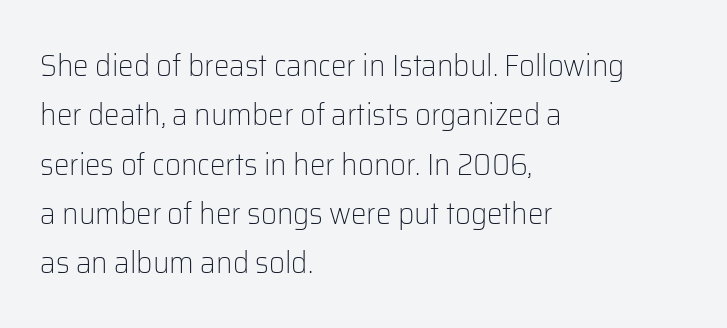
{"serif": "no", "italic": "no", "bold": "no", "weight": "light", "width": "normal", "stroke_contrast": "low", "x_height": "medium", "monospaced": "no", "underline": "no", "align": "left", "line_spacing": "normal", "line_spacing_ratio": 1.59, "letter_spacing": "normal", "letter_spacing_em": 0.0, "glyph_px": 31}
